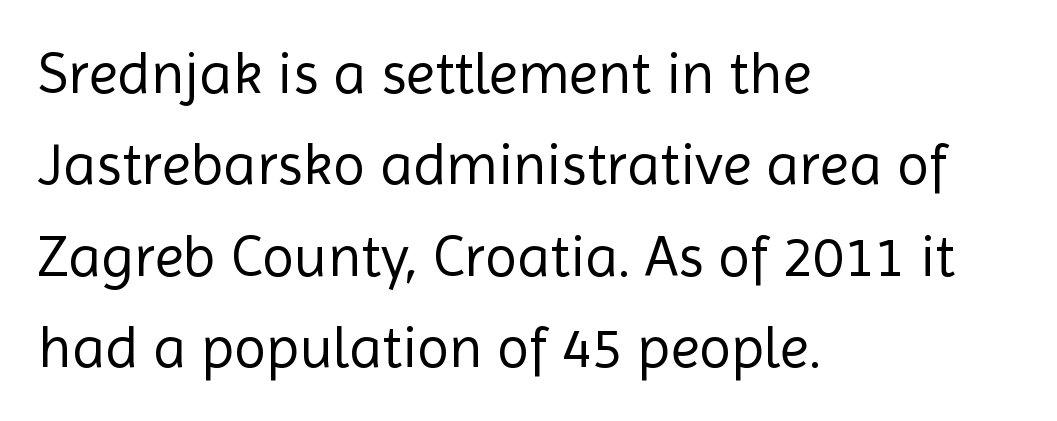
The image shows 59 px regular-weight sans-serif type, upright; set left-aligned, normal line spacing (1.55x), normal letter spacing, not underlined; a medium x-height.
